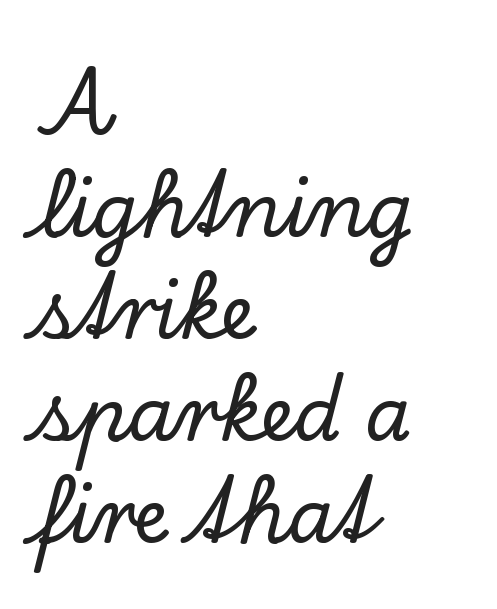
Q: Is the text italic (slanted)? A: Yes.
Q: Is the typeface a serif or a sans-serif typeface? A: Serif.
Q: Is the text underlined? A: No.
Q: How is the paragraph aligned? A: Left-aligned.
Q: Is the spacing between letters normal or unusually wide? A: Normal.
Q: Is the spacing between lines tight, normal or loose? A: Normal.
Q: Width (condensed, normal, or wide)? A: Normal.
Q: Stroke contrast? A: Low.
Q: x-height? A: Small.
Q: Monospaced? A: No.
